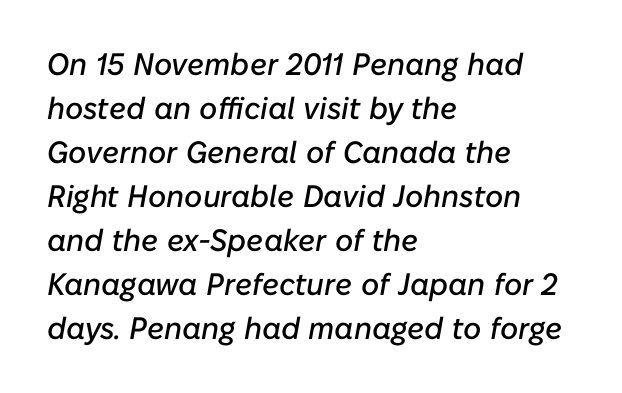
{"italic": "yes", "lean": "right", "slant_degrees": 10, "width": "normal", "stroke_contrast": "low", "x_height": "medium", "monospaced": "no", "underline": "no", "align": "left", "line_spacing": "normal", "line_spacing_ratio": 1.42, "letter_spacing": "normal", "letter_spacing_em": 0.0, "glyph_px": 31}
